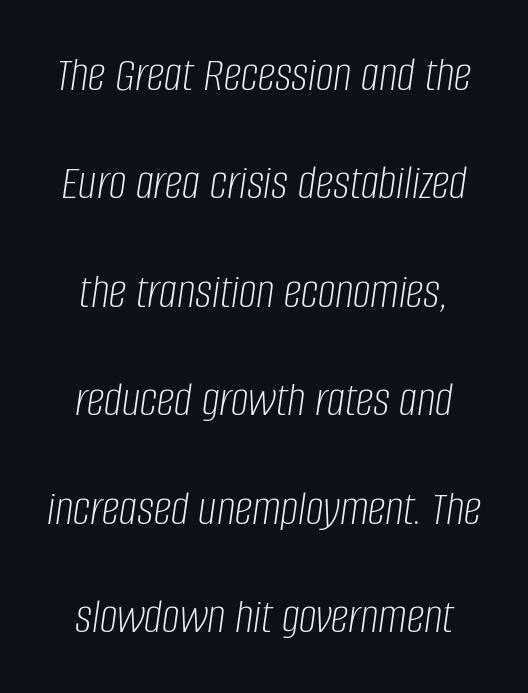
{"italic": "yes", "lean": "right", "slant_degrees": 8, "bold": "no", "weight": "light", "width": "condensed", "stroke_contrast": "low", "x_height": "large", "monospaced": "no", "underline": "no", "line_spacing": "loose", "line_spacing_ratio": 2.17, "letter_spacing": "normal", "letter_spacing_em": 0.0, "glyph_px": 50}
